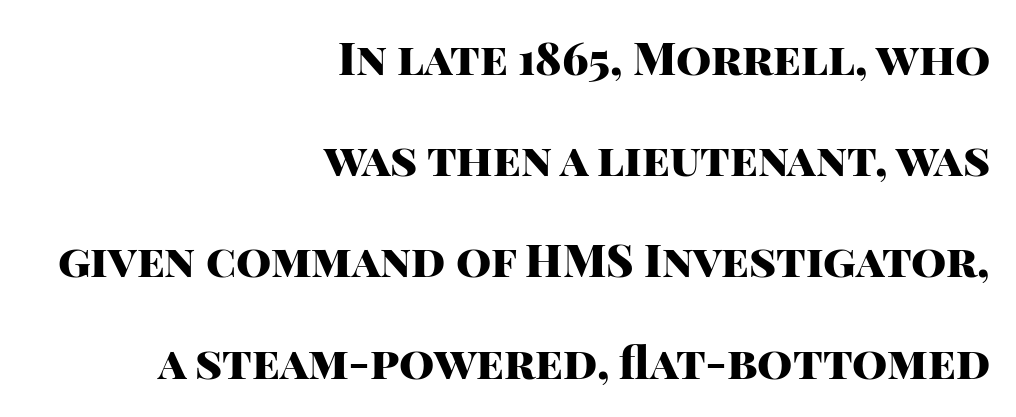
This rendering employs a face without finishing strokes, i.e., a sans-serif. How would I describe the line gaps? Wide and relaxed. This is roman type, the default non-slanted kind. The lines are quadded right. This rendering leaves character spacing at its baseline value.
